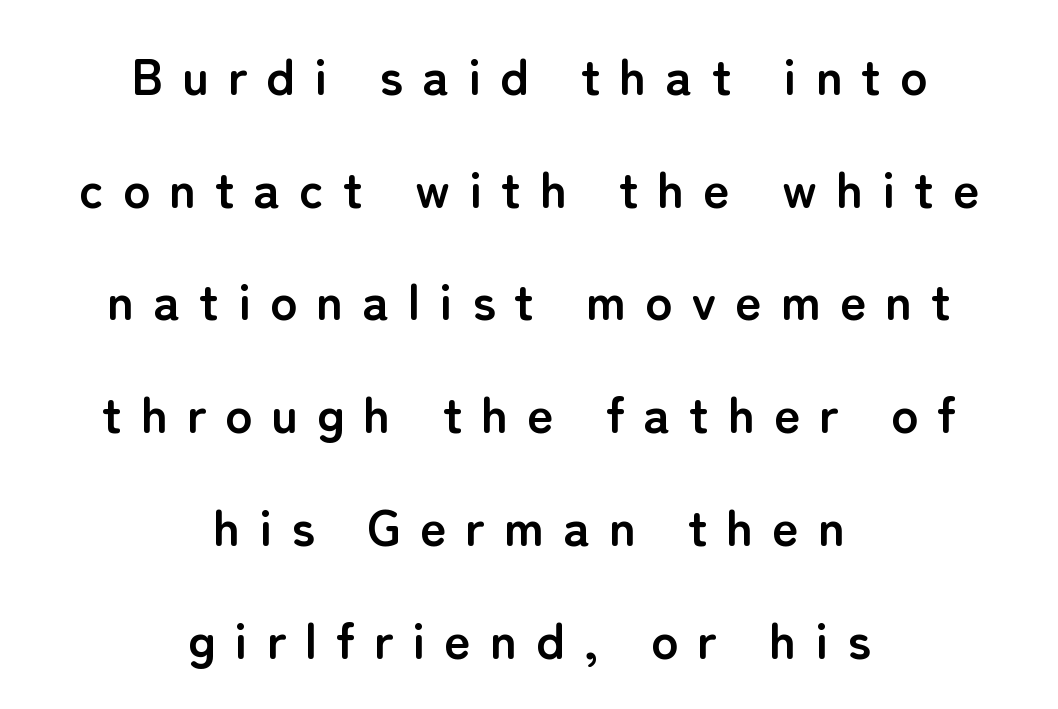
Q: Is the text bold? A: Yes.
Q: Is the text italic (slanted)? A: No, it is upright.
Q: Is the typeface a serif or a sans-serif typeface? A: Sans-serif.
Q: Is the text underlined? A: No.
Q: How is the paragraph aligned? A: Centered.
Q: Is the spacing between letters normal or unusually wide? A: Unusually wide.
Q: Is the spacing between lines tight, normal or loose? A: Loose.
Q: Width (condensed, normal, or wide)? A: Normal.
Q: Stroke contrast? A: Low.
Q: x-height? A: Medium.
Q: Monospaced? A: No.
